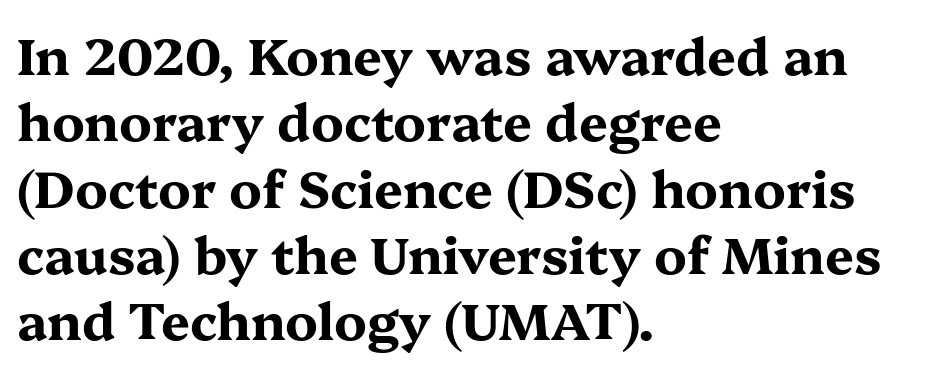
{"serif": "yes", "italic": "no", "bold": "yes", "weight": "bold", "width": "wide", "stroke_contrast": "medium", "x_height": "medium", "monospaced": "no", "underline": "no", "align": "left", "line_spacing": "normal", "line_spacing_ratio": 1.3, "letter_spacing": "normal", "letter_spacing_em": 0.0, "glyph_px": 51}
